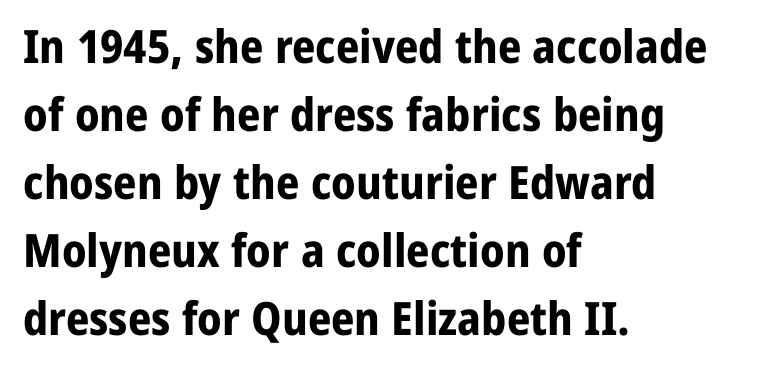
{"serif": "no", "italic": "no", "bold": "yes", "weight": "bold", "width": "normal", "stroke_contrast": "low", "x_height": "medium", "monospaced": "no", "underline": "no", "align": "left", "line_spacing": "normal", "line_spacing_ratio": 1.48, "letter_spacing": "normal", "letter_spacing_em": 0.0, "glyph_px": 46}
